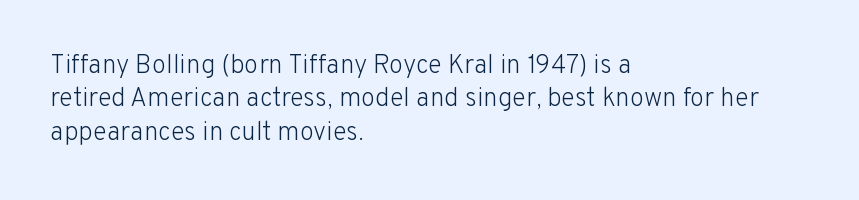
Compared with typical paragraphs, the rows here are spaced about the same. The letters stand straight up with perfectly vertical stems. Short and long lines alike share a common starting point at left. Is the stroke heavy? The answer is a plain regular-or-lighter. In terms of letterspacing, this is plain default setting. Just letters on the line, the space beneath them empty.
